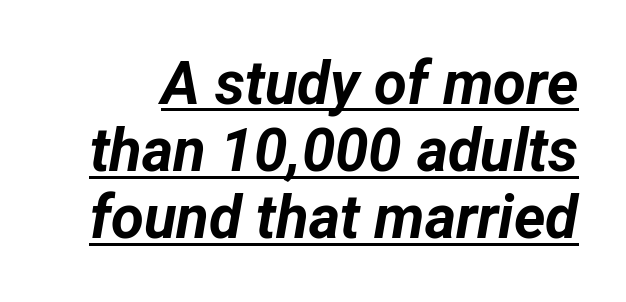
Designer's note — italics engaged. Varying glyph widths throughout — classic text-font behaviour. Glance below the letters and you will spot a drawn line. How heavy is the stroke? Heavy — this is a bold. Baseline-to-baseline distance is barely more than the letter height. The passage shown has conventional tracking throughout.
